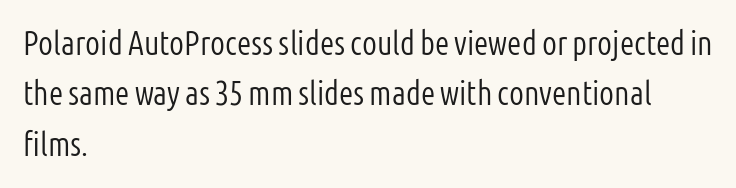
Counters stay open thanks to moderate or lighter strokes. Tracking here is standard; glyphs follow each other at the usual distance. Note the varied advance widths — an 'i' is clearly narrower than an 'm'. A bare baseline throughout the passage. Casual observation: everything's shoved over to the left.
